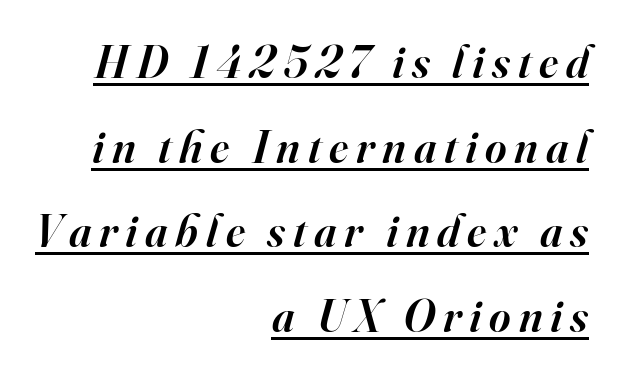
The characters look somewhat weighty, a semibold short of true bold. These lines are composed in type with serifs. The face used here appears with an underline applied. The letters are slanted; this is an italic face. This sample has the flowing, uneven cadence of proportional lettering. Teacher's note: observe the even right margin — that is flush-right alignment.
